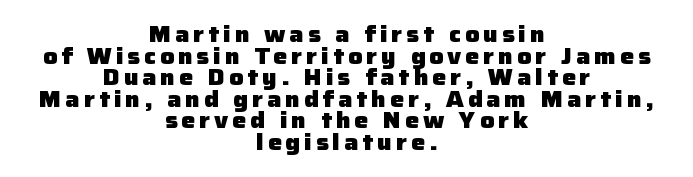
{"italic": "no", "bold": "yes", "underline": "no", "align": "center", "line_spacing": "tight", "line_spacing_ratio": 0.98, "glyph_px": 22}
